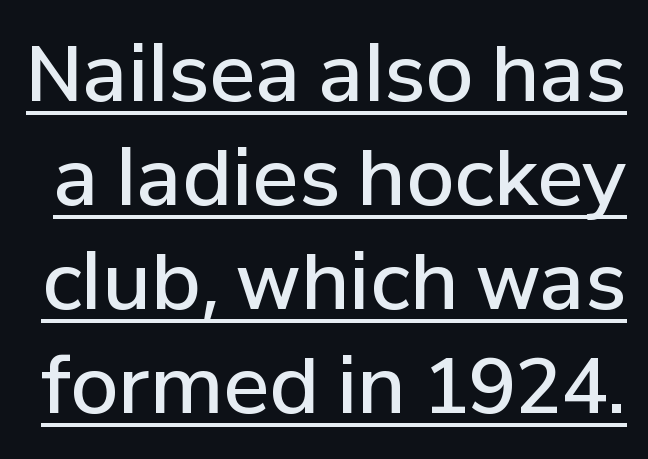
Regarding leading, the lines here are spaced in the standard way. The horizontal fit of the characters is conventional and even. Typographically, this falls in the sans-serif category. Quick note: not italic, upright. What weight is shown? A semibold, between regular and bold. Think of a printed novel: that variable character pitch is what you see here.
